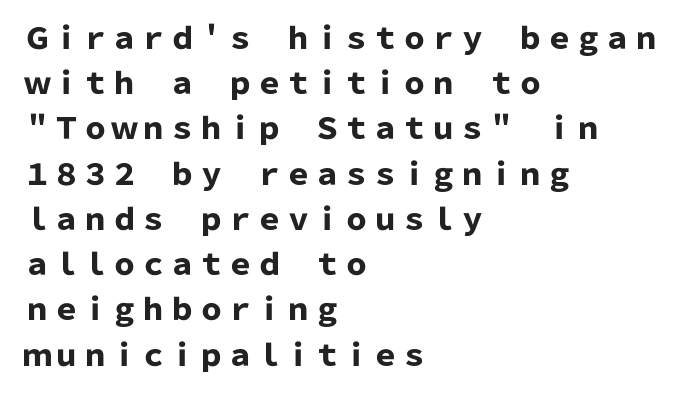
Q: Is the text bold? A: Yes.
Q: Is the text italic (slanted)? A: No, it is upright.
Q: Is the typeface a serif or a sans-serif typeface? A: Sans-serif.
Q: Is the text underlined? A: No.
Q: How is the paragraph aligned? A: Left-aligned.
Q: Is the spacing between letters normal or unusually wide? A: Normal.
Q: Is the spacing between lines tight, normal or loose? A: Normal.
Q: Width (condensed, normal, or wide)? A: Normal.
Q: Stroke contrast? A: Low.
Q: x-height? A: Medium.
Q: Monospaced? A: No.
